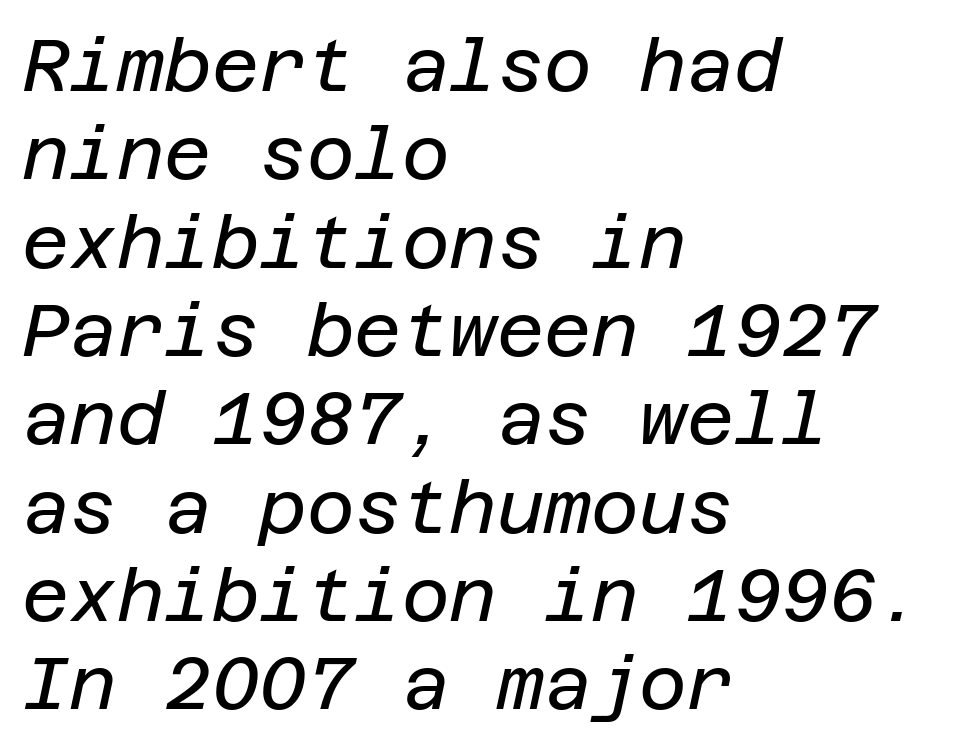
A bare baseline throughout the passage. The rendering anchors every line to the left-hand side. The letters sit at their default tracking, neither squeezed nor spread. The lettering tilts uniformly, giving the passage an italic look. Weight: in the light-to-regular range.
